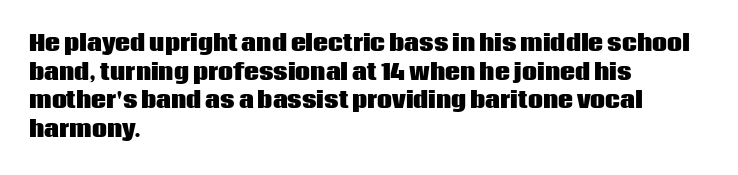
Notice how descenders clear the ascenders below comfortably — that's standard leading. Clear beneath every line of the passage. These lines are set flush left with a ragged right edge. The type sits square on the baseline with zero lean. Each word holds together tightly as a unit, with standard inter-letter gaps.
